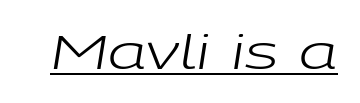
The image shows 47 px regular-weight, wide type, italic (leaning right); set normal letter spacing, underlined; low stroke contrast and a medium x-height.
